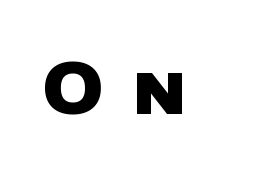
The image shows 69 px heavy sans-serif type; set unusually wide letter spacing (+0.44 em), not underlined; low stroke contrast and a large x-height.
